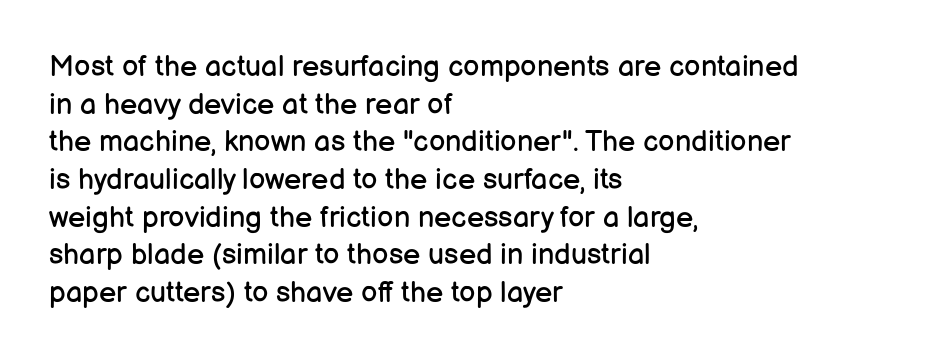
The image shows 29 px regular-weight sans-serif type, upright; set left-aligned, normal line spacing (1.3x), normal letter spacing, not underlined; low stroke contrast and a medium x-height.
